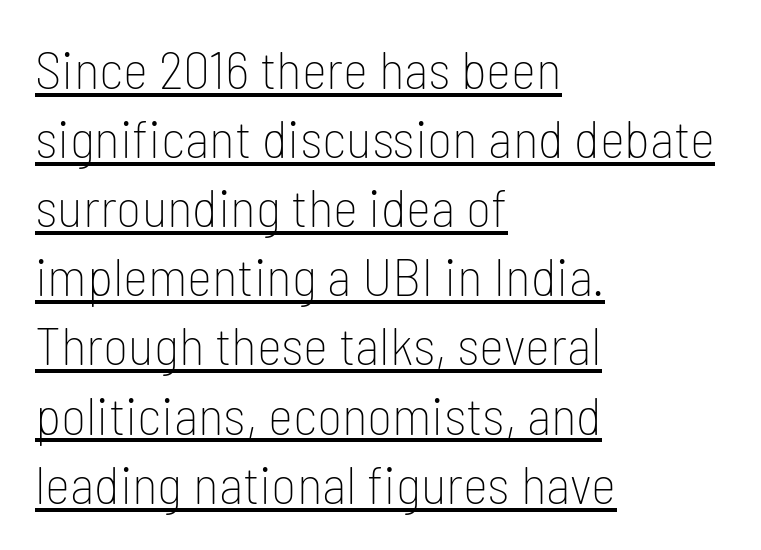
{"serif": "no", "italic": "no", "bold": "no", "weight": "thin", "width": "condensed", "stroke_contrast": "low", "x_height": "medium", "monospaced": "no", "underline": "yes", "align": "left", "line_spacing": "normal", "line_spacing_ratio": 1.28, "letter_spacing": "normal", "letter_spacing_em": 0.0, "glyph_px": 54}
